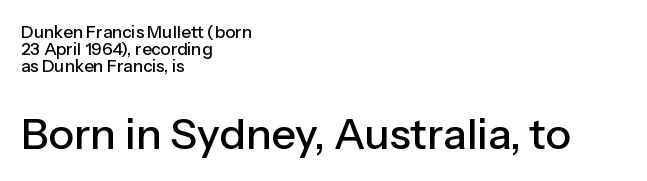
{"serif": "no", "italic": "no", "width": "normal", "stroke_contrast": "low", "x_height": "medium", "monospaced": "no", "underline": "no", "align": "left", "line_spacing": "tight", "line_spacing_ratio": 1.01, "letter_spacing": "normal", "letter_spacing_em": 0.0, "larger_block": "second", "size_ratio": 2.53, "glyph_px": 43}
